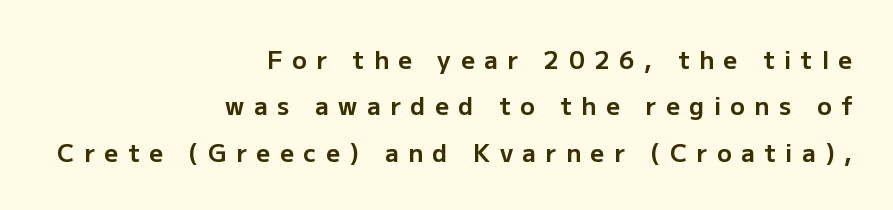
{"italic": "no", "bold": "yes", "underline": "no", "align": "right", "line_spacing": "loose", "line_spacing_ratio": 1.93, "letter_spacing": "wide", "letter_spacing_em": 0.4, "glyph_px": 24}
